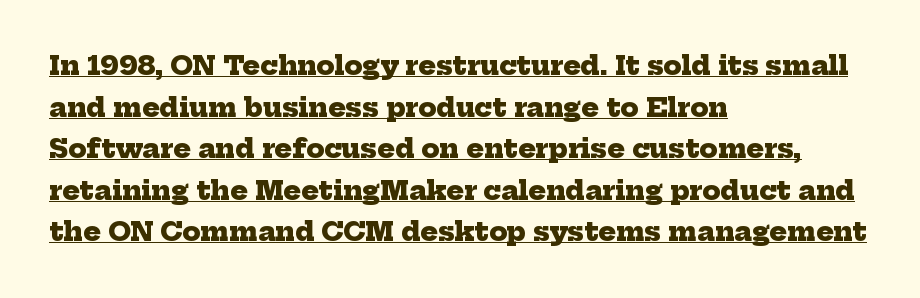
The image shows 26 px bold type; set left-aligned, normal line spacing (1.6x), normal letter spacing, underlined.
